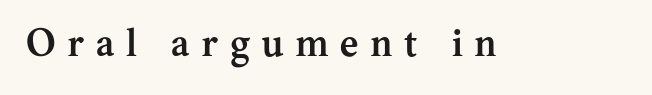
Q: Is the text bold? A: Yes.
Q: Is the text italic (slanted)? A: No, it is upright.
Q: Is the typeface a serif or a sans-serif typeface? A: Serif.
Q: Is the text underlined? A: No.
Q: Is the spacing between letters normal or unusually wide? A: Unusually wide.
Q: Width (condensed, normal, or wide)? A: Normal.
Q: Stroke contrast? A: Medium.
Q: x-height? A: Medium.
Q: Monospaced? A: No.
